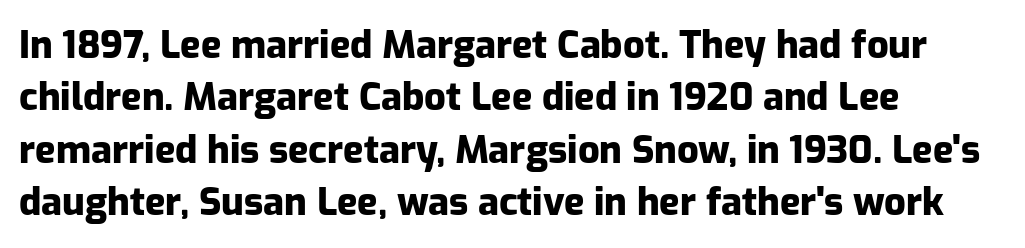
Q: Is the text bold? A: Yes.
Q: Is the text italic (slanted)? A: No, it is upright.
Q: Is the typeface a serif or a sans-serif typeface? A: Sans-serif.
Q: Is the text underlined? A: No.
Q: How is the paragraph aligned? A: Left-aligned.
Q: Is the spacing between letters normal or unusually wide? A: Normal.
Q: Is the spacing between lines tight, normal or loose? A: Normal.
Q: Width (condensed, normal, or wide)? A: Normal.
Q: Stroke contrast? A: Low.
Q: x-height? A: Medium.
Q: Monospaced? A: No.
